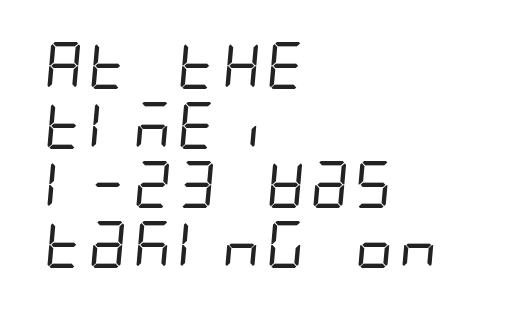
The image shows 47 px regular-weight, condensed sans-serif type; set left-aligned, normal line spacing (1.27x), normal letter spacing, not underlined; low stroke contrast and a large x-height.
